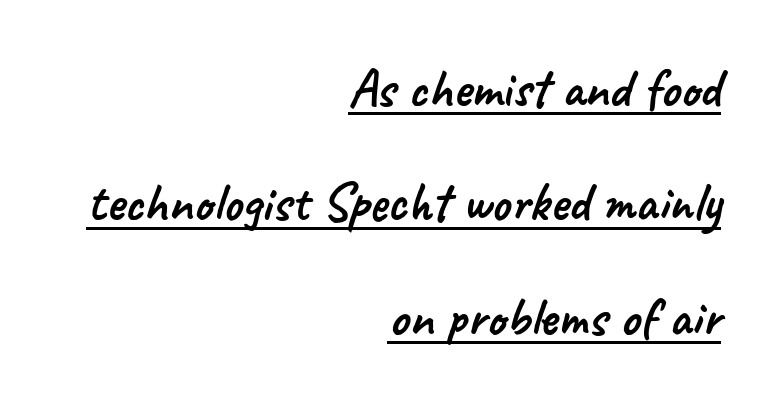
The image shows 54 px sans-serif type; set right-aligned, loose line spacing (2.12x), normal letter spacing, underlined; low stroke contrast and a small x-height.
